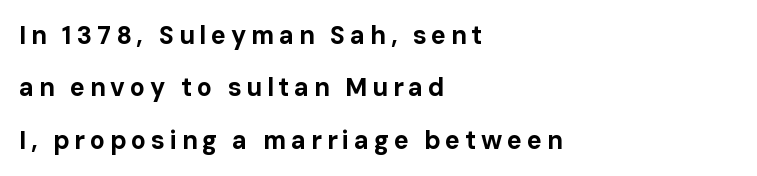
{"italic": "no", "bold": "yes", "underline": "no", "align": "left", "line_spacing": "loose", "line_spacing_ratio": 2.1, "glyph_px": 25}
